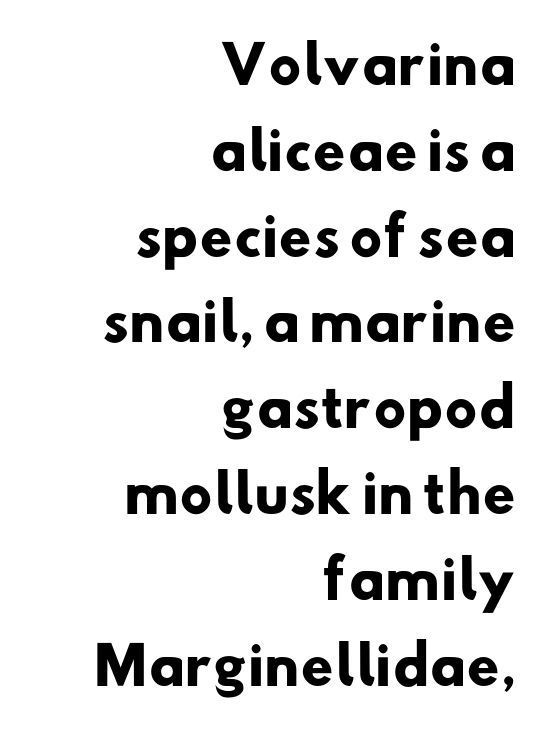
The image shows 52 px heavy sans-serif type; set right-aligned, normal line spacing (1.65x), normal letter spacing, not underlined; low stroke contrast and a small x-height.
